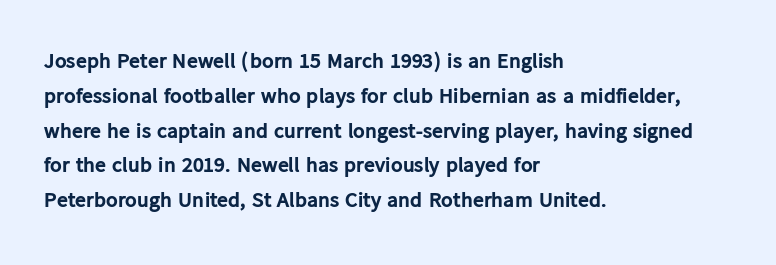
One-word summary of the alignment: left. Characters remain perfectly vertical along every line. Words float on clear page, feet unadorned. Look at the tracking — it's just the regular setting, nothing added.
